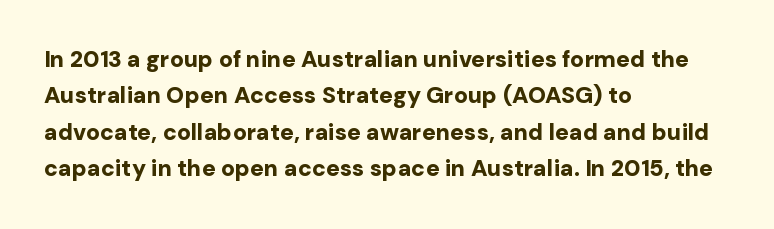
{"italic": "no", "bold": "yes", "underline": "no", "align": "left", "line_spacing": "normal", "line_spacing_ratio": 1.58, "letter_spacing": "normal", "letter_spacing_em": 0.0, "glyph_px": 23}
